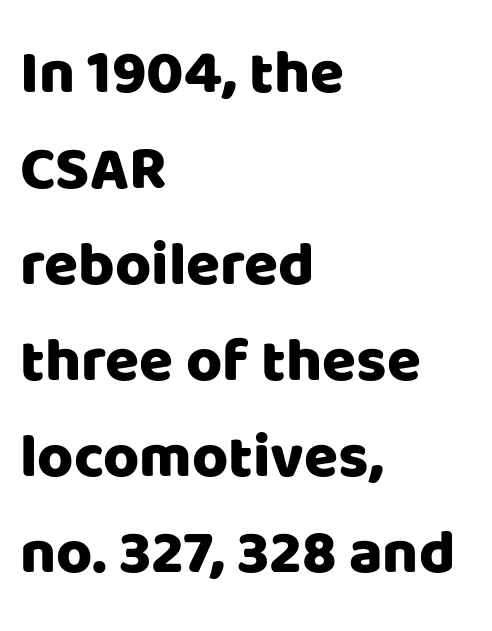
{"serif": "no", "italic": "no", "width": "normal", "stroke_contrast": "low", "x_height": "large", "monospaced": "no", "underline": "no", "align": "left", "line_spacing": "normal", "line_spacing_ratio": 1.55, "letter_spacing": "normal", "letter_spacing_em": 0.0, "glyph_px": 62}
